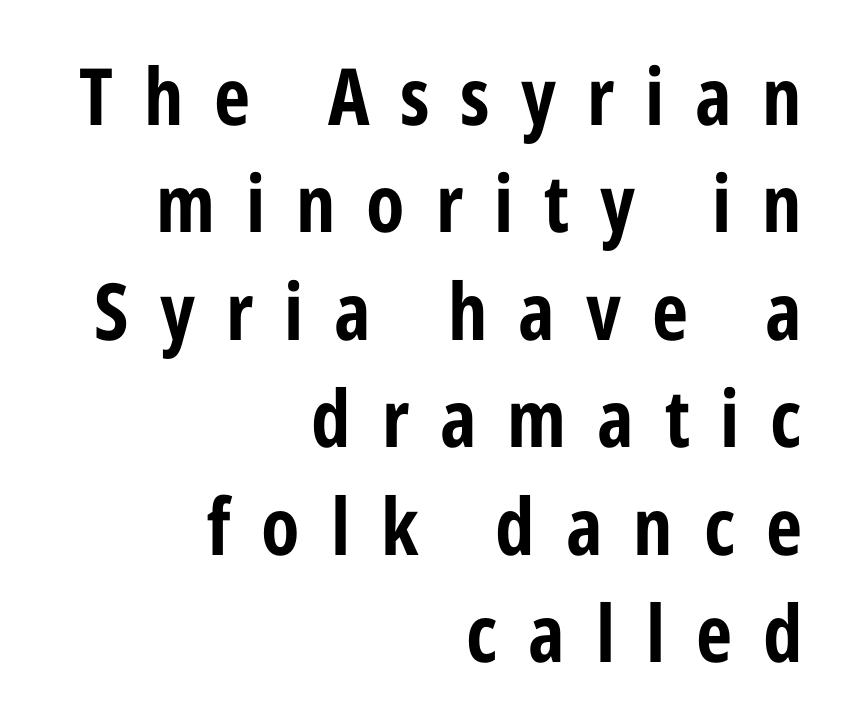
The image shows 79 px bold, condensed sans-serif type, upright; set right-aligned, normal line spacing (1.36x), unusually wide letter spacing (+0.39 em), not underlined; low stroke contrast and a medium x-height.
